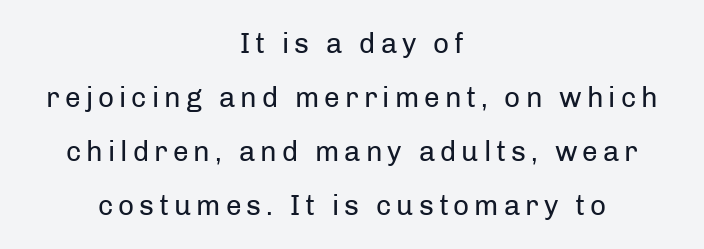
Q: Is the text bold? A: No.
Q: Is the text italic (slanted)? A: No, it is upright.
Q: Is the typeface a serif or a sans-serif typeface? A: Sans-serif.
Q: Is the text underlined? A: No.
Q: How is the paragraph aligned? A: Centered.
Q: Is the spacing between lines tight, normal or loose? A: Loose.
Q: Width (condensed, normal, or wide)? A: Normal.
Q: Stroke contrast? A: Low.
Q: x-height? A: Medium.
Q: Monospaced? A: No.
